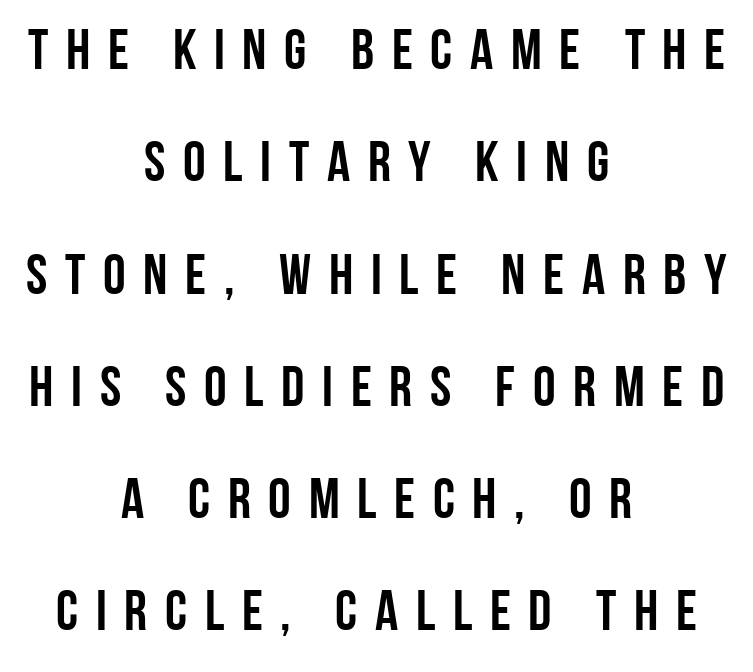
{"serif": "no", "italic": "no", "width": "condensed", "stroke_contrast": "low", "x_height": "large", "monospaced": "no", "underline": "no", "align": "center", "line_spacing": "loose", "line_spacing_ratio": 1.97, "letter_spacing": "wide", "letter_spacing_em": 0.31, "glyph_px": 57}
